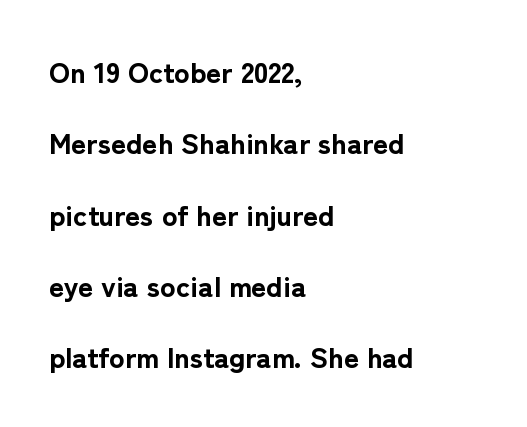
What kind of face is this? One without serifs — a sans. This rendering leaves character spacing at its baseline value. Descenders are the only things crossing below the line. On the weight axis this lands at bold, roughly 700.
